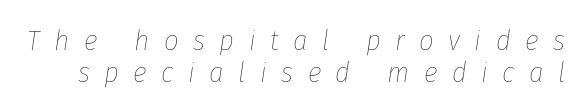
The image shows 29 px thin, condensed type, italic (leaning right); set tight line spacing (1.09x), unusually wide letter spacing (+0.5 em), not underlined; low stroke contrast and a medium x-height.
